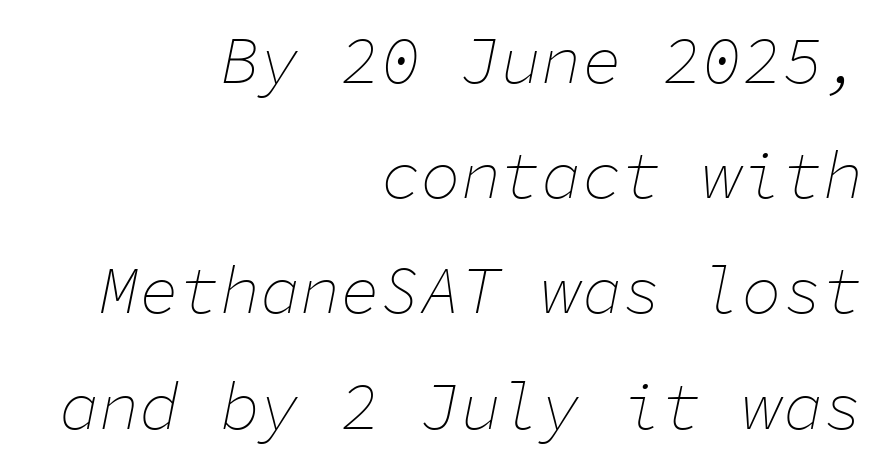
The image shows 67 px thin type, italic (leaning right), monospaced; set right-aligned, line spacing 1.72x, normal letter spacing, not underlined; low stroke contrast and a medium x-height.
